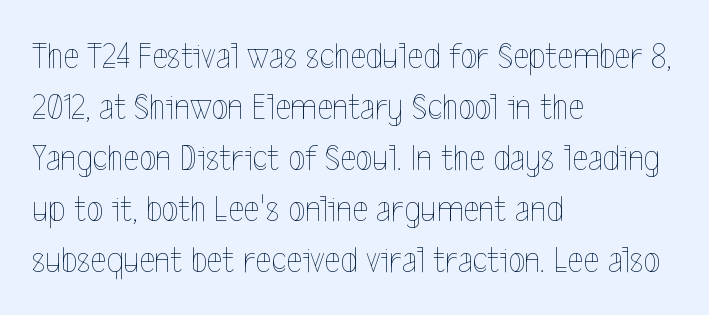
Q: Is the text bold? A: No.
Q: Is the text italic (slanted)? A: No, it is upright.
Q: Is the text underlined? A: No.
Q: How is the paragraph aligned? A: Left-aligned.
Q: Is the spacing between letters normal or unusually wide? A: Normal.
Q: Is the spacing between lines tight, normal or loose? A: Normal.
Q: Width (condensed, normal, or wide)? A: Condensed.
Q: x-height? A: Medium.
Q: Monospaced? A: No.
